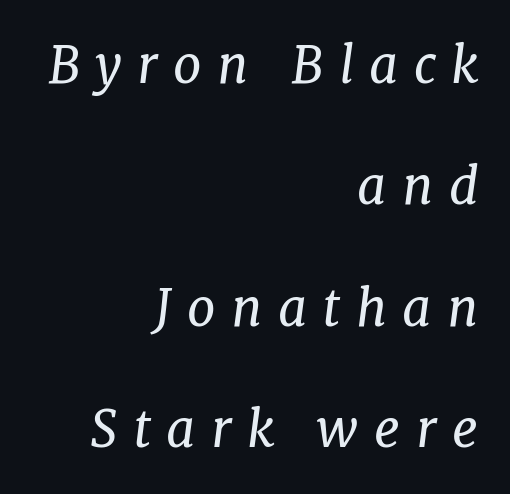
All the whitespace from short lines collects on the left. Little horizontal feet cap the strokes, marking this as serif type. This sample uses expanded letter spacing, leaving extra air between glyphs. The gap between lines stays unmarked. Here the designer chose a conventional face with non-uniform glyph widths. These lines were composed using italics.
